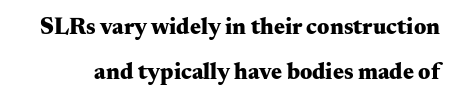
The image shows 23 px bold type, upright; set loose line spacing (1.97x), normal letter spacing, not underlined.
